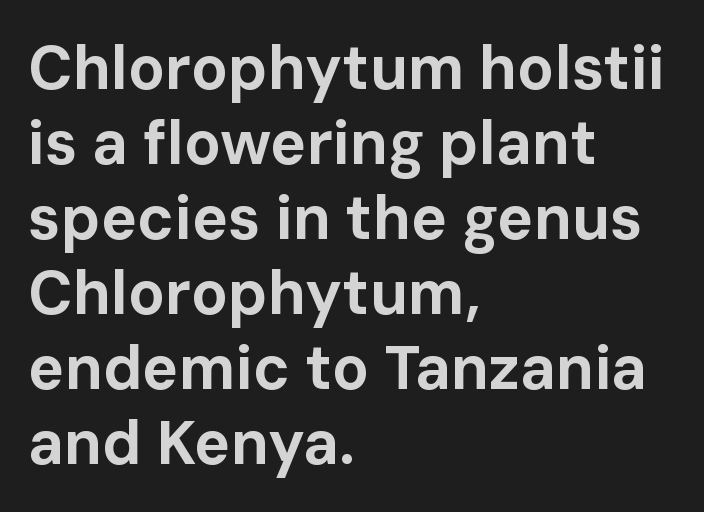
{"serif": "no", "italic": "no", "bold": "yes", "weight": "bold", "width": "normal", "stroke_contrast": "low", "x_height": "medium", "monospaced": "no", "underline": "no", "align": "left", "line_spacing_ratio": 1.23, "letter_spacing": "normal", "letter_spacing_em": 0.0, "glyph_px": 61}
